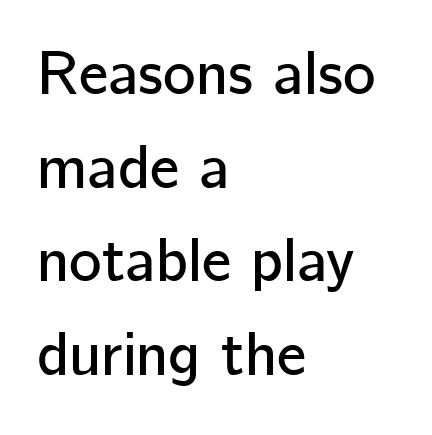
{"serif": "no", "italic": "no", "width": "normal", "stroke_contrast": "low", "x_height": "medium", "monospaced": "no", "underline": "no", "align": "left", "line_spacing": "normal", "line_spacing_ratio": 1.51, "letter_spacing": "normal", "letter_spacing_em": 0.0, "glyph_px": 62}
